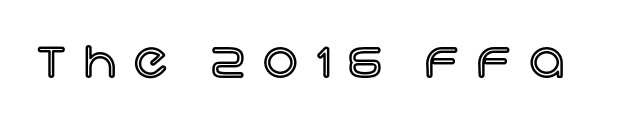
{"italic": "no", "width": "normal", "x_height": "large", "monospaced": "no", "underline": "no", "letter_spacing": "wide", "letter_spacing_em": 0.37, "glyph_px": 49}
